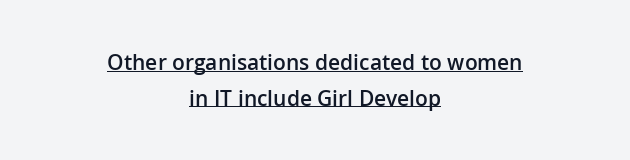
The rendering uses a semibold face; strokes are thickened but not to full bold. Layout note: lines centered. Posture: straight, roman, zero tilt. Does extra space separate the letters? No, they use regular spacing. Successive baselines arrive at the customary interval.
